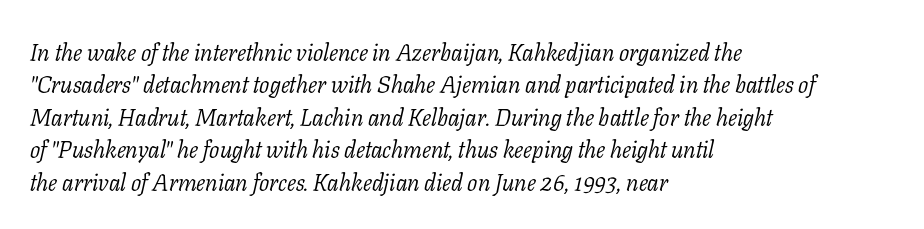
Q: Is the text bold? A: No.
Q: Is the text italic (slanted)? A: Yes, it leans right by about 11 degrees.
Q: Is the text underlined? A: No.
Q: How is the paragraph aligned? A: Left-aligned.
Q: Is the spacing between letters normal or unusually wide? A: Normal.
Q: Is the spacing between lines tight, normal or loose? A: Normal.
